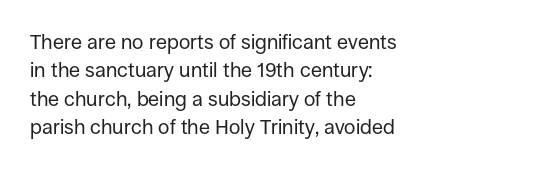
{"italic": "no", "bold": "no", "underline": "no", "align": "left", "line_spacing": "normal", "line_spacing_ratio": 1.42, "letter_spacing": "normal", "letter_spacing_em": 0.0, "glyph_px": 20}
